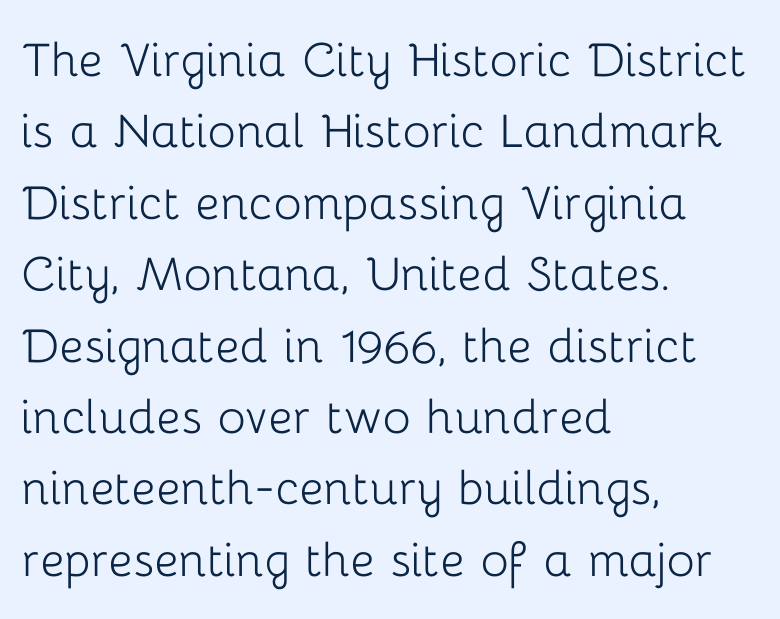
The image shows 59 px light sans-serif type, upright; set left-aligned, line spacing 1.21x, normal letter spacing, not underlined; low stroke contrast and a medium x-height.
